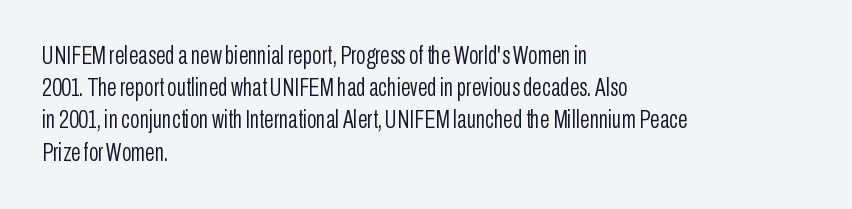
Q: Is the text bold? A: No.
Q: Is the text italic (slanted)? A: No, it is upright.
Q: Is the text underlined? A: No.
Q: How is the paragraph aligned? A: Left-aligned.
Q: Is the spacing between letters normal or unusually wide? A: Normal.
Q: Is the spacing between lines tight, normal or loose? A: Normal.
